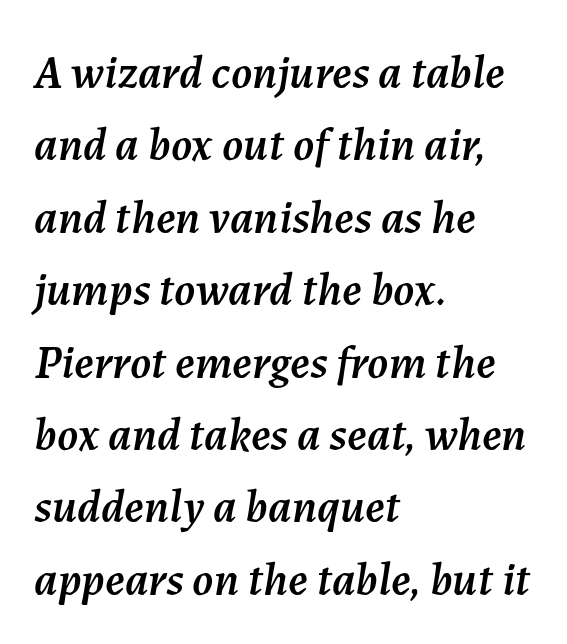
Q: Is the text italic (slanted)? A: Yes, it leans right by about 7 degrees.
Q: Is the text underlined? A: No.
Q: How is the paragraph aligned? A: Left-aligned.
Q: Is the spacing between letters normal or unusually wide? A: Normal.
Q: Is the spacing between lines tight, normal or loose? A: Normal.
Q: Width (condensed, normal, or wide)? A: Normal.
Q: Stroke contrast? A: Medium.
Q: x-height? A: Medium.
Q: Monospaced? A: No.
